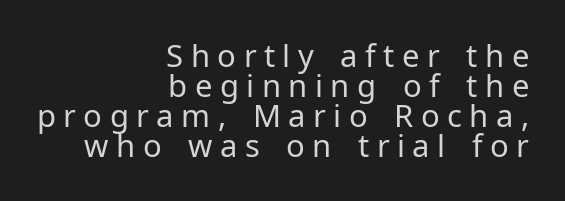
The rendering uses natural spacing where letterforms have individual widths. This is the regular roman posture of the typeface. What's the leading like? Squeezed, with rows nearly overlapping. Grotesque or geometric, the face here clearly has no serifs. In CSS terms this would be text-align: right.
